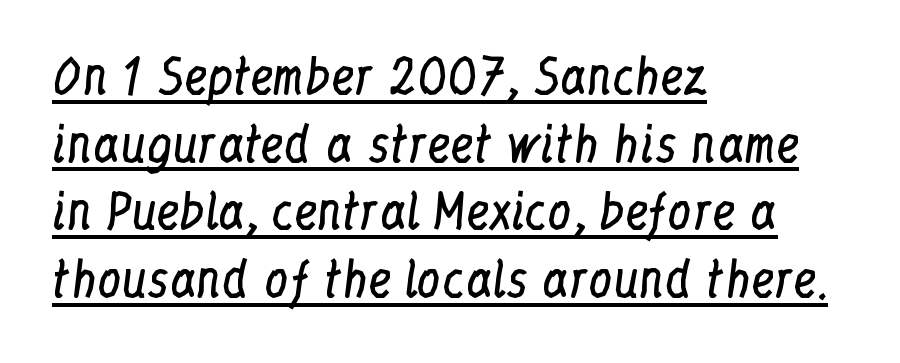
{"serif": "yes", "bold": "no", "weight": "regular", "width": "condensed", "stroke_contrast": "low", "x_height": "medium", "monospaced": "no", "underline": "yes", "align": "left", "line_spacing": "normal", "line_spacing_ratio": 1.41, "letter_spacing": "normal", "letter_spacing_em": 0.0, "glyph_px": 48}
